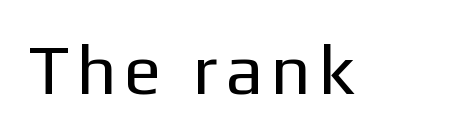
Q: Is the text bold? A: No.
Q: Is the text italic (slanted)? A: No, it is upright.
Q: Is the typeface a serif or a sans-serif typeface? A: Sans-serif.
Q: Is the text underlined? A: No.
Q: Width (condensed, normal, or wide)? A: Normal.
Q: Stroke contrast? A: Low.
Q: x-height? A: Medium.
Q: Monospaced? A: No.
